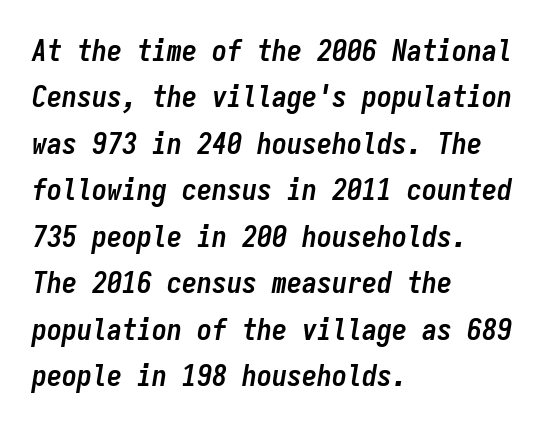
The horizontal fit of the characters is conventional and even. The typography opts for an oblique posture over an upright one. Fixed-width glyphs throughout — classic coding-font behaviour. Which margin do the lines hug? The left one — the right edge is uneven. Beneath every word, the page is bare. The font is running at its bold setting.
